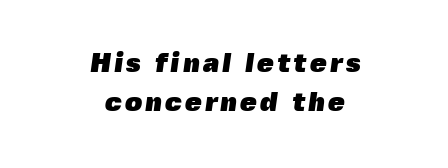
Q: Is the text bold? A: Yes.
Q: Is the text underlined? A: No.
Q: How is the paragraph aligned? A: Centered.
Q: Is the spacing between lines tight, normal or loose? A: Normal.
